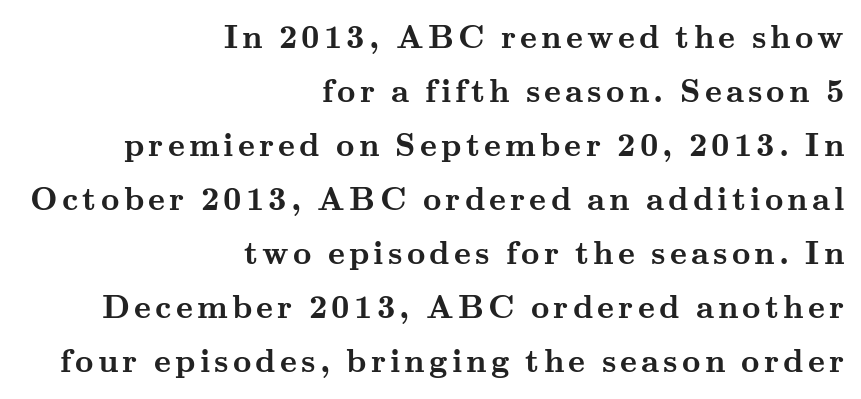
The face used here is proportionally spaced, like ordinary book or web type. Regarding leading, the lines here are spaced in the standard way. The typography opts for an upright posture over an oblique one. Nobody drew a line under any word here. The text was rendered using a seriffed face with decorative stroke endings. Every row of glyphs terminates at an identical x-position on the right.
